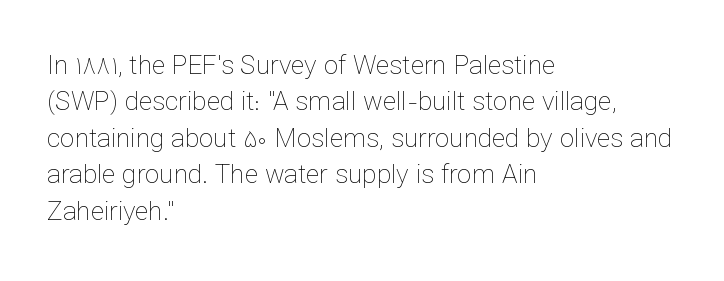
Q: Is the text bold? A: No.
Q: Is the text italic (slanted)? A: No, it is upright.
Q: Is the text underlined? A: No.
Q: How is the paragraph aligned? A: Left-aligned.
Q: Is the spacing between letters normal or unusually wide? A: Normal.
Q: Is the spacing between lines tight, normal or loose? A: Normal.
